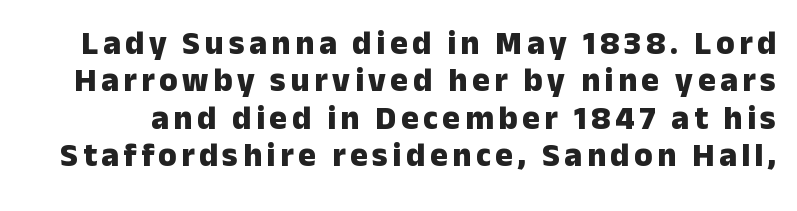
{"serif": "no", "italic": "no", "bold": "yes", "weight": "heavy", "width": "normal", "stroke_contrast": "low", "x_height": "medium", "monospaced": "no", "underline": "no", "line_spacing": "tight", "line_spacing_ratio": 1.13, "glyph_px": 33}
